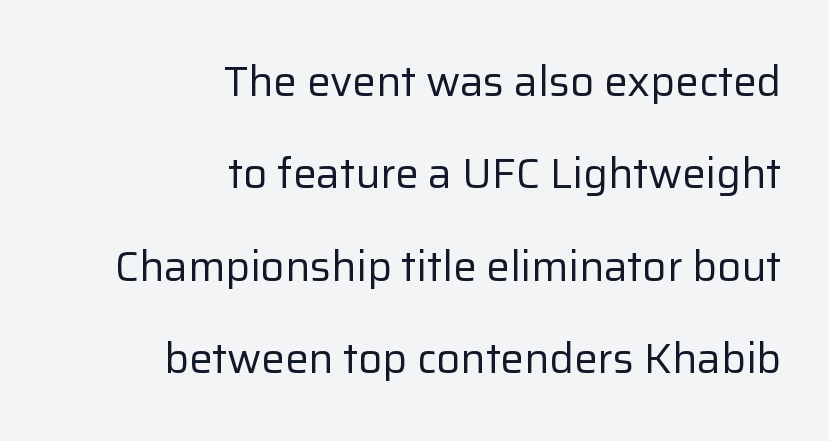
Q: Is the text bold? A: No.
Q: Is the text italic (slanted)? A: No, it is upright.
Q: Is the typeface a serif or a sans-serif typeface? A: Sans-serif.
Q: Is the text underlined? A: No.
Q: How is the paragraph aligned? A: Right-aligned.
Q: Is the spacing between letters normal or unusually wide? A: Normal.
Q: Is the spacing between lines tight, normal or loose? A: Loose.
Q: Width (condensed, normal, or wide)? A: Normal.
Q: Stroke contrast? A: Low.
Q: x-height? A: Medium.
Q: Monospaced? A: No.
